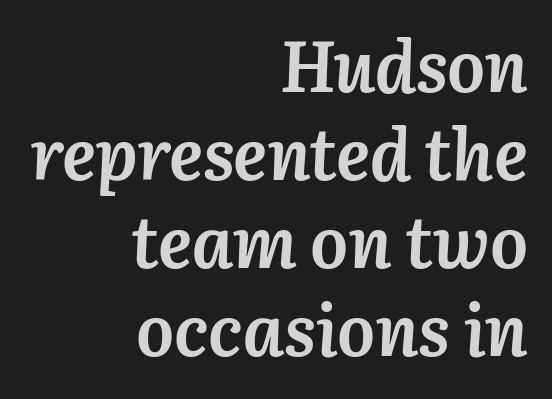
Q: Is the text bold? A: Yes.
Q: Is the text italic (slanted)? A: Yes, it leans right by about 3 degrees.
Q: Is the text underlined? A: No.
Q: How is the paragraph aligned? A: Right-aligned.
Q: Is the spacing between letters normal or unusually wide? A: Normal.
Q: Width (condensed, normal, or wide)? A: Normal.
Q: Stroke contrast? A: Medium.
Q: x-height? A: Medium.
Q: Monospaced? A: No.
